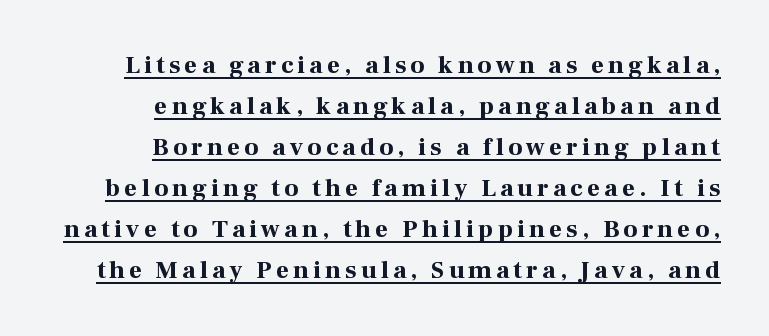
These lines carry a lot of weight — the face is fully bold. The rag falls on the left side of this text block. The rendering uses a moderate line-height, typical for paragraphs. Has an underline been added? It has. The font's upright variant was chosen for this text.
